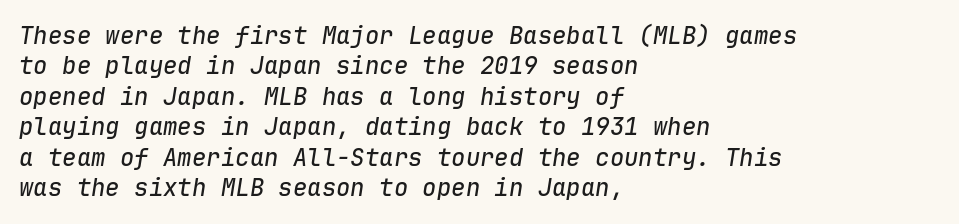
Q: Is the text italic (slanted)? A: Yes, it leans right by about 9 degrees.
Q: Is the text underlined? A: No.
Q: How is the paragraph aligned? A: Left-aligned.
Q: Is the spacing between letters normal or unusually wide? A: Normal.
Q: Is the spacing between lines tight, normal or loose? A: Normal.
